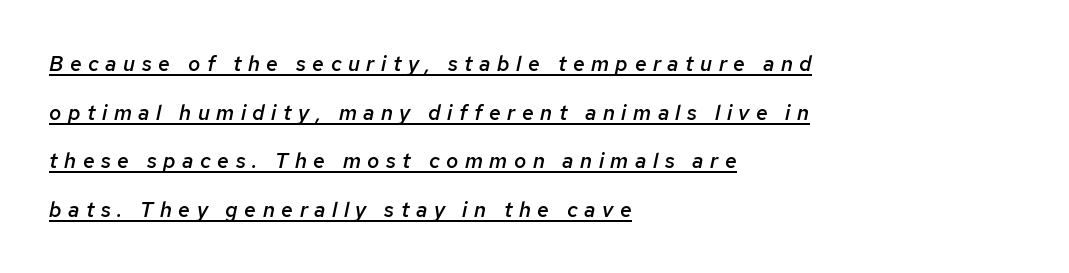
Spacing between characters has been opened up far beyond the box default. Line starts are locked; line ends wander. If you measured baseline to baseline, you'd find a long distance. Slant detected: the letters are inclined. Emphasis by weight is partial: semibold. Like a heading marked for emphasis, these lines bear an underscore.
